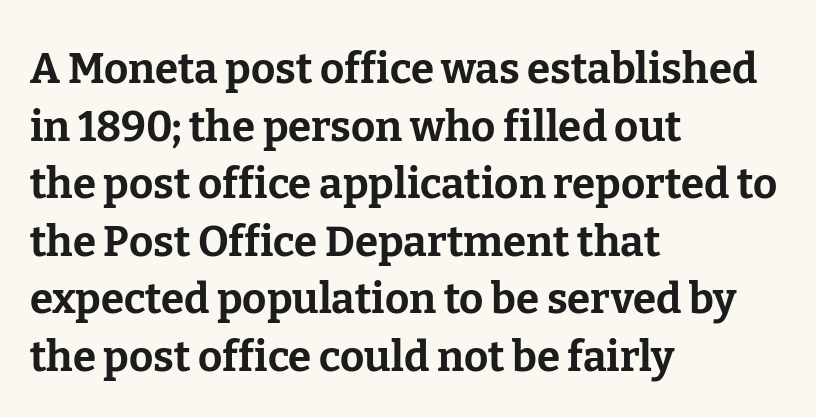
{"serif": "yes", "italic": "no", "bold": "yes", "weight": "bold", "width": "normal", "stroke_contrast": "low", "x_height": "medium", "monospaced": "no", "underline": "no", "align": "left", "line_spacing": "normal", "line_spacing_ratio": 1.37, "letter_spacing": "normal", "letter_spacing_em": 0.0, "glyph_px": 42}
